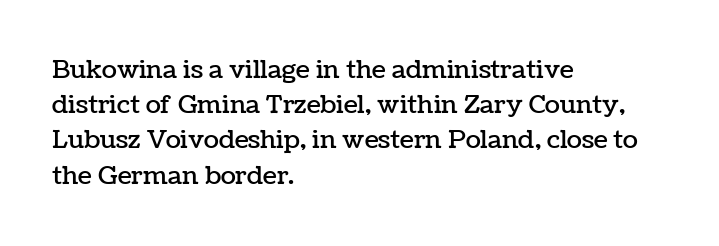
Q: Is the text italic (slanted)? A: No, it is upright.
Q: Is the text underlined? A: No.
Q: How is the paragraph aligned? A: Left-aligned.
Q: Is the spacing between letters normal or unusually wide? A: Normal.
Q: Is the spacing between lines tight, normal or loose? A: Normal.
